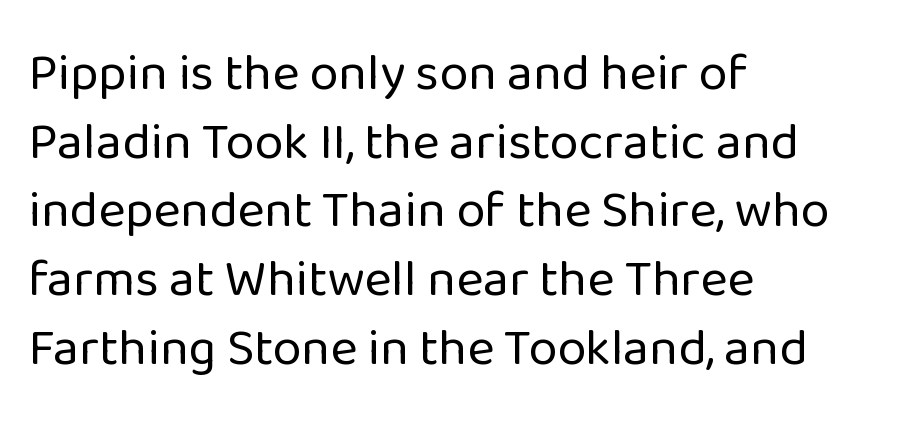
The image shows 52 px regular-weight sans-serif type, upright; set left-aligned, normal line spacing (1.32x), normal letter spacing, not underlined; low stroke contrast and a medium x-height.
